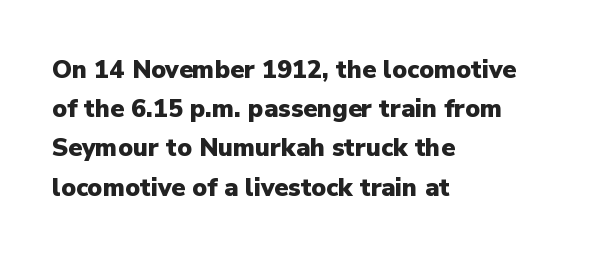
There is no visible air inserted between adjacent glyphs. This sample is left-justified, so line endings fall wherever the words run out. Normally led — the rows are evenly, conventionally spaced. The lettering holds an erect, upright posture throughout.
